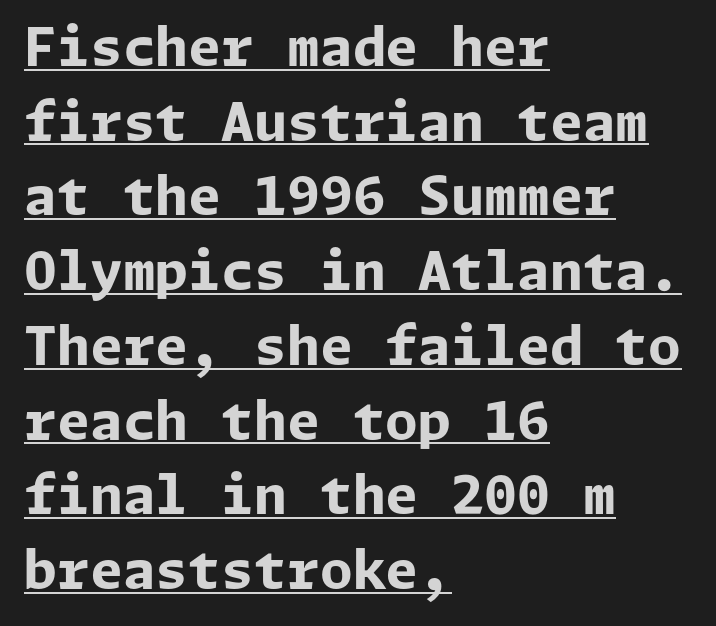
The face used here appears with an underline applied. The rag falls on the right side of this text block. The lines sit at an ordinary, default distance from one another. This is the regular roman posture of the typeface.
